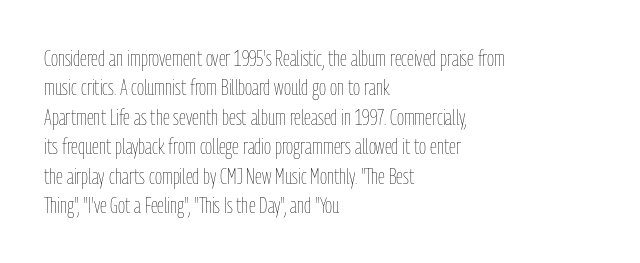
{"italic": "no", "bold": "no", "underline": "no", "align": "left", "line_spacing": "normal", "line_spacing_ratio": 1.34, "letter_spacing": "normal", "letter_spacing_em": 0.0, "glyph_px": 22}
